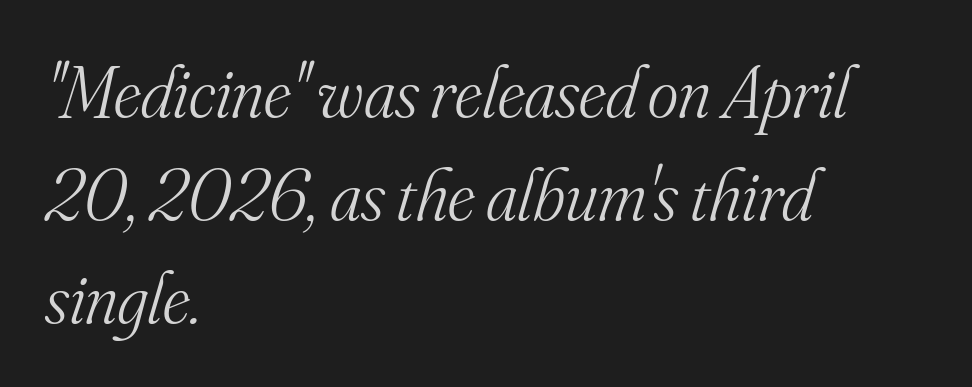
The image shows 73 px light serif type, italic (leaning right); set left-aligned, normal line spacing (1.41x), normal letter spacing, not underlined; medium stroke contrast and a small x-height.
